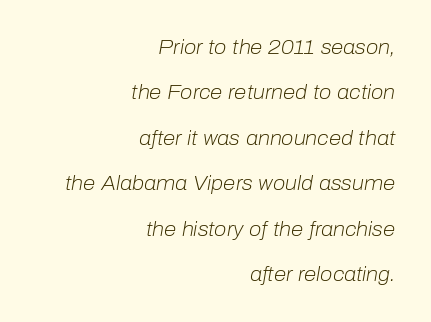
Q: Is the text bold? A: No.
Q: Is the text italic (slanted)? A: Yes, it leans right by about 10 degrees.
Q: Is the text underlined? A: No.
Q: How is the paragraph aligned? A: Right-aligned.
Q: Is the spacing between letters normal or unusually wide? A: Normal.
Q: Is the spacing between lines tight, normal or loose? A: Loose.
